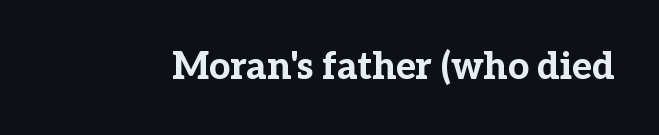
Look at the tracking — it's just the regular setting, nothing added. Every character sits straight up, as roman type does. Character widths vary here, with narrow letters taking less room than wide ones. Serifs: yes, visible at the terminals of the letterforms. Has an underline been added? It has not.
